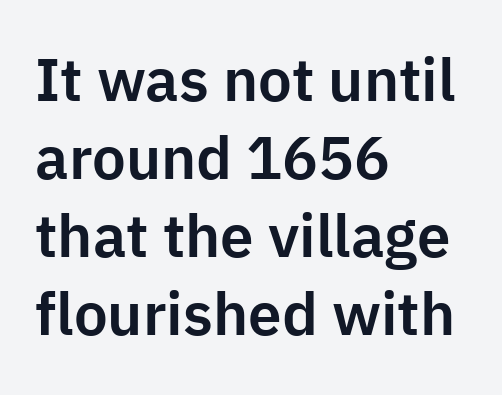
Q: Is the text italic (slanted)? A: No, it is upright.
Q: Is the typeface a serif or a sans-serif typeface? A: Sans-serif.
Q: Is the text underlined? A: No.
Q: How is the paragraph aligned? A: Left-aligned.
Q: Is the spacing between letters normal or unusually wide? A: Normal.
Q: Is the spacing between lines tight, normal or loose? A: Normal.
Q: Width (condensed, normal, or wide)? A: Normal.
Q: Stroke contrast? A: Low.
Q: x-height? A: Medium.
Q: Monospaced? A: No.
